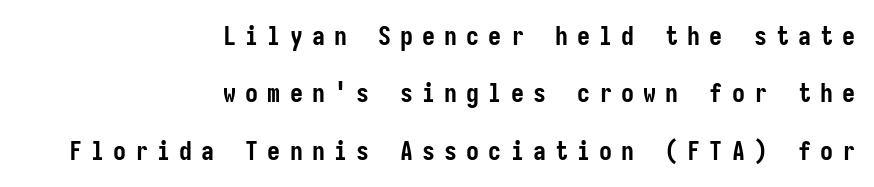
Q: Is the text bold? A: Yes.
Q: Is the text italic (slanted)? A: No, it is upright.
Q: Is the text underlined? A: No.
Q: How is the paragraph aligned? A: Right-aligned.
Q: Is the spacing between letters normal or unusually wide? A: Unusually wide.
Q: Is the spacing between lines tight, normal or loose? A: Loose.
